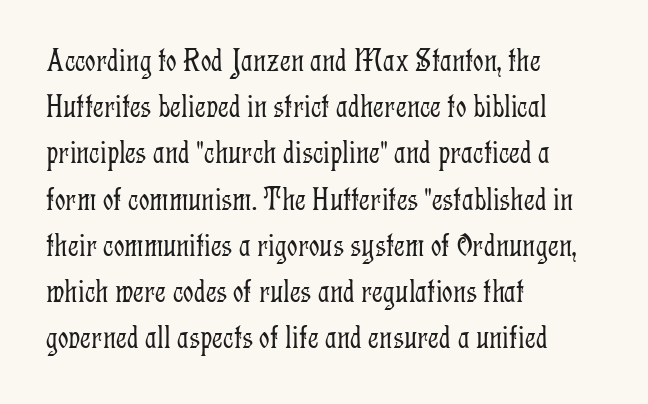
{"serif": "yes", "italic": "no", "bold": "no", "weight": "light", "width": "condensed", "stroke_contrast": "low", "x_height": "medium", "monospaced": "no", "underline": "no", "align": "left", "line_spacing": "normal", "line_spacing_ratio": 1.4, "letter_spacing": "normal", "letter_spacing_em": 0.0, "glyph_px": 33}
